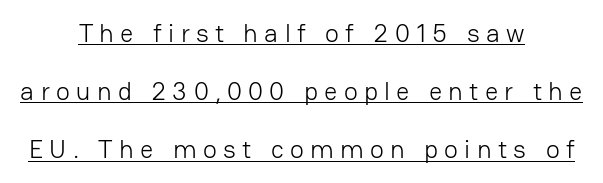
{"italic": "no", "bold": "no", "underline": "yes", "align": "center", "line_spacing": "loose", "line_spacing_ratio": 2.24, "letter_spacing": "wide", "letter_spacing_em": 0.24, "glyph_px": 26}
